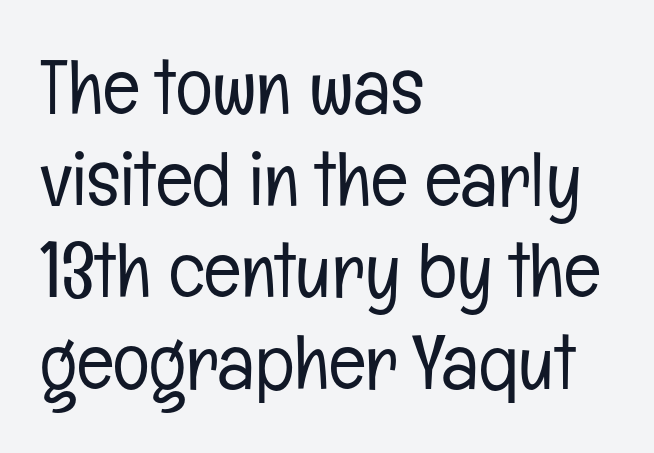
Q: Is the text bold? A: No.
Q: Is the text italic (slanted)? A: No, it is upright.
Q: Is the typeface a serif or a sans-serif typeface? A: Sans-serif.
Q: Is the text underlined? A: No.
Q: How is the paragraph aligned? A: Left-aligned.
Q: Is the spacing between letters normal or unusually wide? A: Normal.
Q: Width (condensed, normal, or wide)? A: Condensed.
Q: Stroke contrast? A: Low.
Q: x-height? A: Medium.
Q: Monospaced? A: No.
